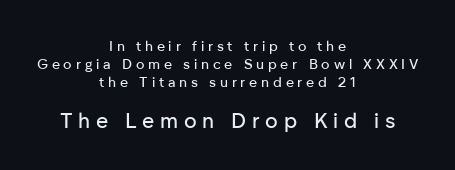
{"italic": "no", "underline": "no", "align": "center", "line_spacing": "normal", "line_spacing_ratio": 1.27, "letter_spacing": "wide", "letter_spacing_em": 0.27, "larger_block": "second", "size_ratio": 1.5, "glyph_px": 21}
